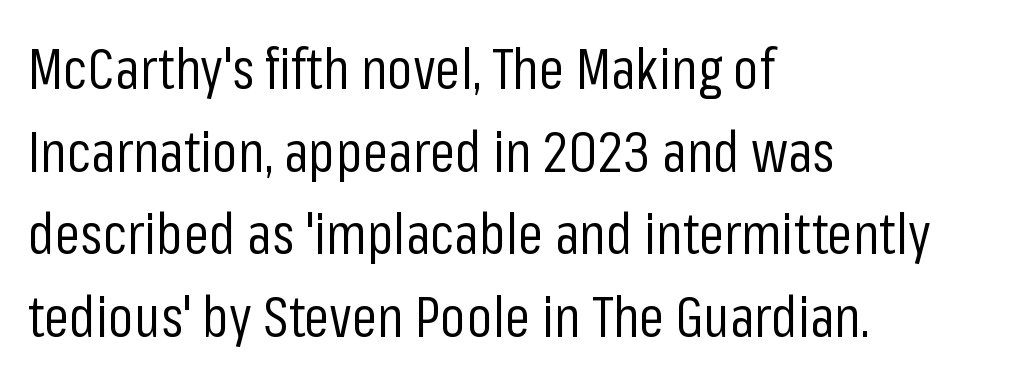
{"serif": "no", "italic": "no", "bold": "no", "weight": "regular", "width": "condensed", "stroke_contrast": "low", "x_height": "medium", "monospaced": "no", "underline": "no", "align": "left", "line_spacing": "normal", "line_spacing_ratio": 1.45, "letter_spacing": "normal", "letter_spacing_em": 0.0, "glyph_px": 57}
